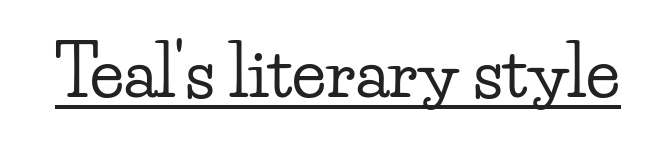
Q: Is the text italic (slanted)? A: No, it is upright.
Q: Is the typeface a serif or a sans-serif typeface? A: Serif.
Q: Is the text underlined? A: Yes.
Q: Is the spacing between letters normal or unusually wide? A: Normal.
Q: Width (condensed, normal, or wide)? A: Wide.
Q: Stroke contrast? A: Low.
Q: x-height? A: Small.
Q: Monospaced? A: No.
